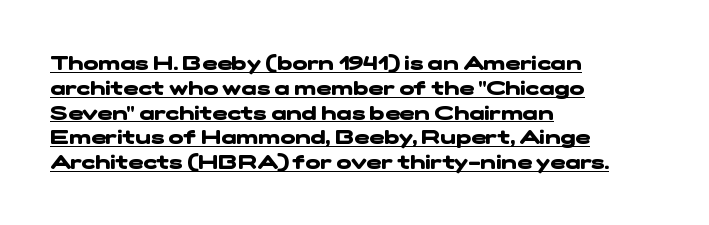
This sample carries an underscore along the baseline area. Heavy-handed strokes throughout: this text is bold. Words appear dense and cohesive because spacing is normal. This sample is left-justified, so line endings fall wherever the words run out.
